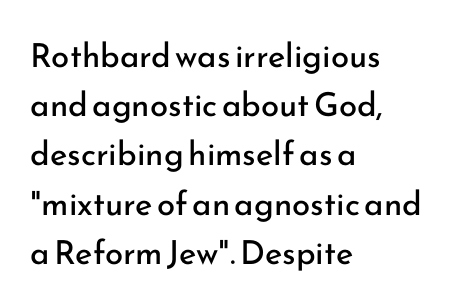
Q: Is the text bold? A: No.
Q: Is the text italic (slanted)? A: No, it is upright.
Q: Is the typeface a serif or a sans-serif typeface? A: Sans-serif.
Q: Is the text underlined? A: No.
Q: How is the paragraph aligned? A: Left-aligned.
Q: Is the spacing between letters normal or unusually wide? A: Normal.
Q: Is the spacing between lines tight, normal or loose? A: Normal.
Q: Width (condensed, normal, or wide)? A: Normal.
Q: Stroke contrast? A: Low.
Q: x-height? A: Small.
Q: Monospaced? A: No.
